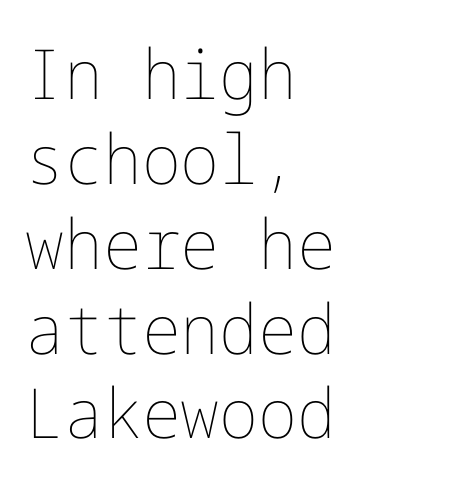
Q: Is the text bold? A: No.
Q: Is the text italic (slanted)? A: No, it is upright.
Q: Is the text underlined? A: No.
Q: How is the paragraph aligned? A: Left-aligned.
Q: Is the spacing between letters normal or unusually wide? A: Normal.
Q: Width (condensed, normal, or wide)? A: Normal.
Q: Stroke contrast? A: Low.
Q: x-height? A: Medium.
